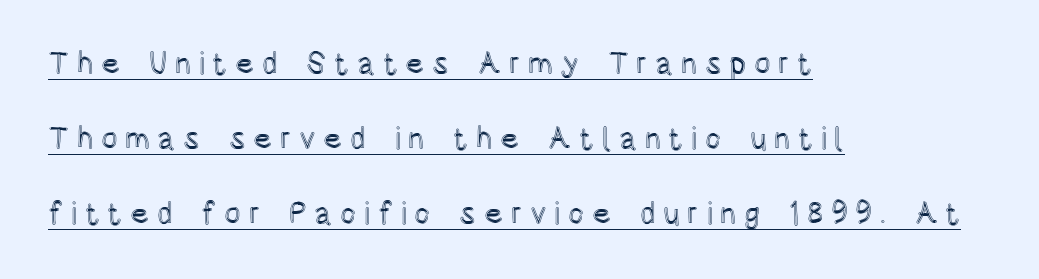
The specimen includes a rule beneath the text block's lines. A typesetter would call this proportional, since set widths differ per character. Nope, not italic — everything's standing straight. Notice the wide empty band between every row — that's loose leading. All the whitespace from short lines collects on the right.
